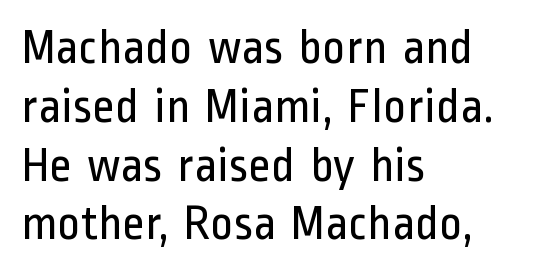
The strip under each line holds only bare page. The letterforms sit at book weight or below. The letters carry no serifs — their stems end cleanly without finishing strokes. Varying glyph widths throughout — classic text-font behaviour. This is the regular roman posture of the typeface. Glyph-to-glyph distance matches everyday printed text.
